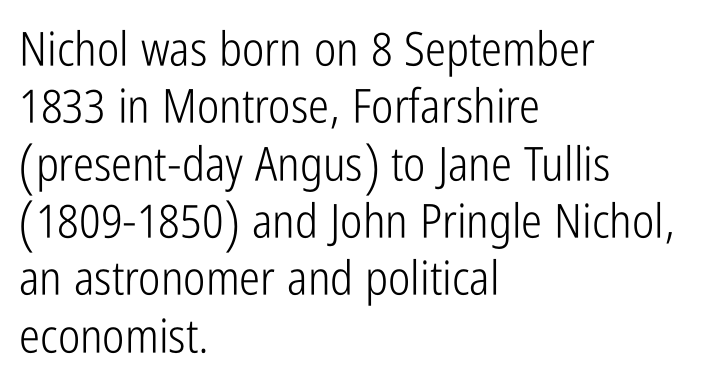
The image shows 47 px light, condensed sans-serif type, upright; set left-aligned, line spacing 1.22x, normal letter spacing, not underlined; low stroke contrast and a medium x-height.
